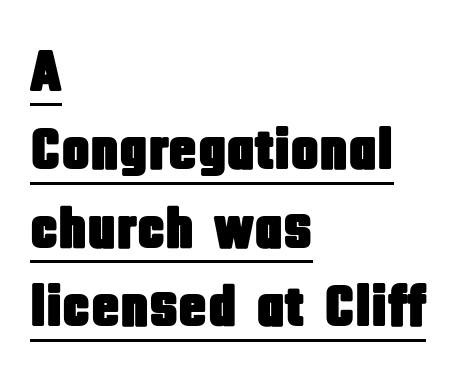
The image shows 59 px condensed sans-serif type, upright; set left-aligned, normal line spacing (1.33x), normal letter spacing, underlined; low stroke contrast and a large x-height.
